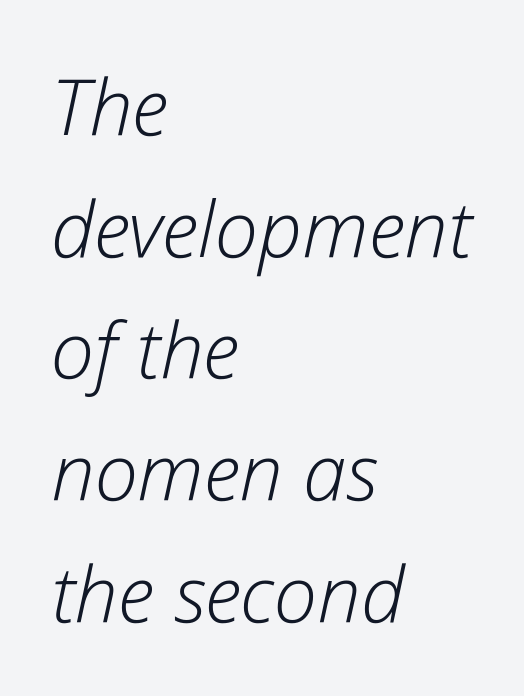
Q: Is the text bold? A: No.
Q: Is the text italic (slanted)? A: Yes, it leans right by about 12 degrees.
Q: Is the text underlined? A: No.
Q: How is the paragraph aligned? A: Left-aligned.
Q: Is the spacing between letters normal or unusually wide? A: Normal.
Q: Is the spacing between lines tight, normal or loose? A: Normal.
Q: Width (condensed, normal, or wide)? A: Normal.
Q: Stroke contrast? A: Low.
Q: x-height? A: Medium.
Q: Monospaced? A: No.
